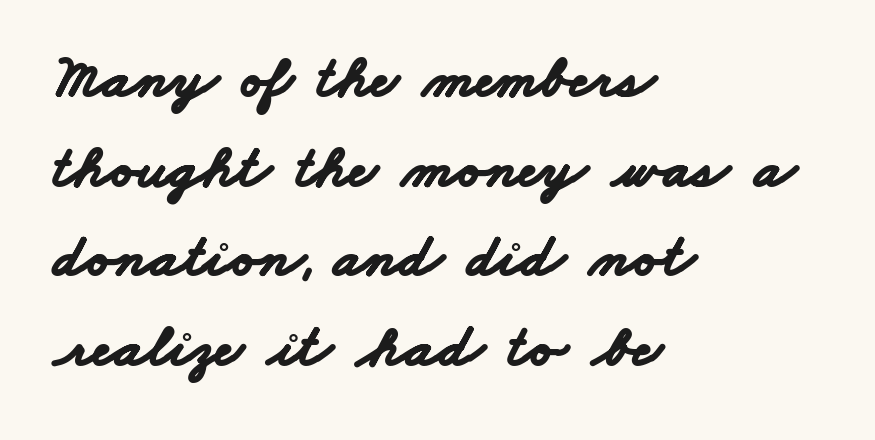
Q: Is the text bold? A: Yes.
Q: Is the typeface a serif or a sans-serif typeface? A: Sans-serif.
Q: Is the text underlined? A: No.
Q: How is the paragraph aligned? A: Left-aligned.
Q: Is the spacing between letters normal or unusually wide? A: Normal.
Q: Is the spacing between lines tight, normal or loose? A: Normal.
Q: Width (condensed, normal, or wide)? A: Wide.
Q: Stroke contrast? A: Low.
Q: x-height? A: Small.
Q: Monospaced? A: No.
